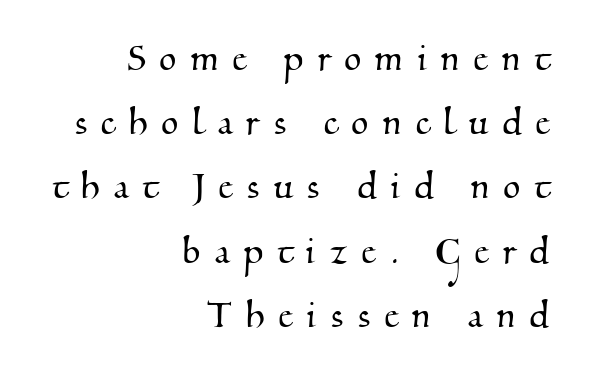
Q: Is the typeface a serif or a sans-serif typeface? A: Serif.
Q: Is the text underlined? A: No.
Q: How is the paragraph aligned? A: Right-aligned.
Q: Is the spacing between letters normal or unusually wide? A: Unusually wide.
Q: Is the spacing between lines tight, normal or loose? A: Normal.
Q: Width (condensed, normal, or wide)? A: Normal.
Q: Stroke contrast? A: Medium.
Q: x-height? A: Small.
Q: Monospaced? A: No.
